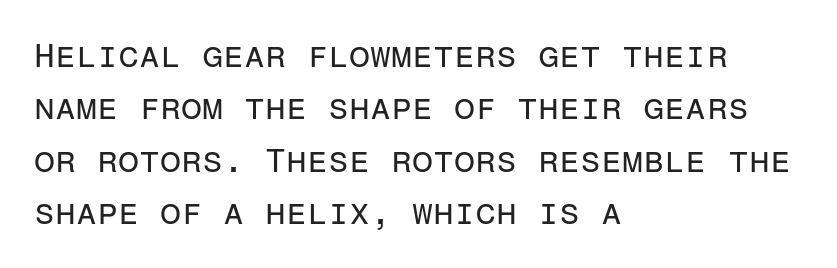
Each row of text sits above clean, open space. The typeface chosen for these lines omits serifs. The weight tops out at a normal text grade. Do the characters align in a grid? Yes, the font is monospaced.
